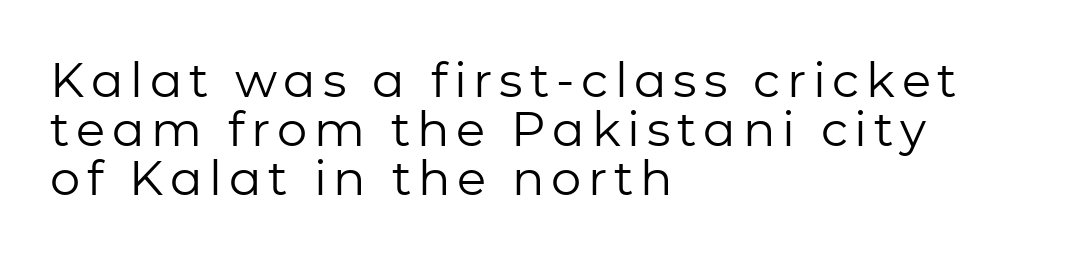
The image shows 48 px regular-weight sans-serif type, upright; set left-aligned, tight line spacing (1.02x), not underlined; low stroke contrast and a medium x-height.
